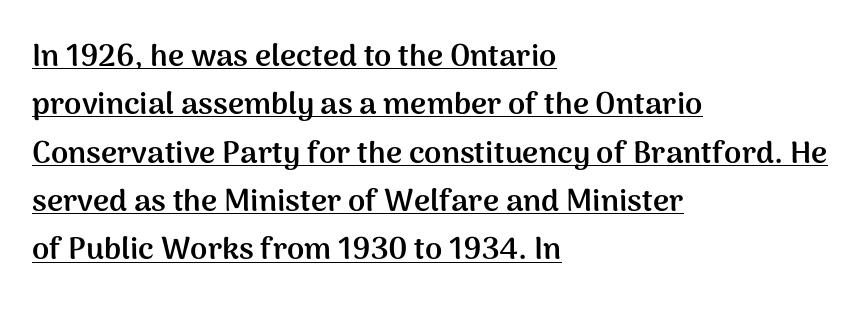
Serifs: no, the terminals of the letterforms are clean. Notice how the stems are strictly vertical — no italics here. Look at the stroke-to-counter ratio: heavy, a bold. Note the varied advance widths — an 'i' is clearly narrower than an 'm'. Does extra space separate the letters? No, they use regular spacing.
